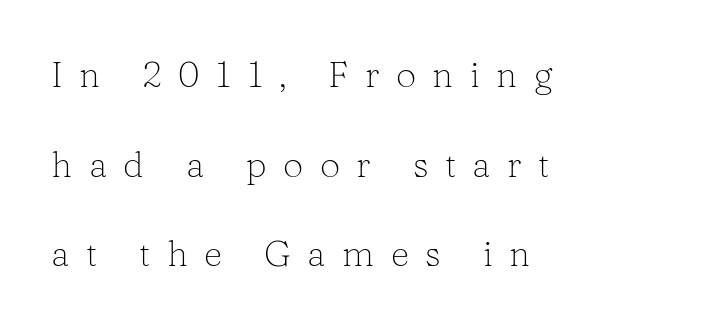
Q: Is the text bold? A: No.
Q: Is the text italic (slanted)? A: No, it is upright.
Q: Is the typeface a serif or a sans-serif typeface? A: Serif.
Q: Is the text underlined? A: No.
Q: How is the paragraph aligned? A: Left-aligned.
Q: Is the spacing between letters normal or unusually wide? A: Unusually wide.
Q: Is the spacing between lines tight, normal or loose? A: Loose.
Q: Width (condensed, normal, or wide)? A: Normal.
Q: Stroke contrast? A: Low.
Q: x-height? A: Medium.
Q: Monospaced? A: No.
